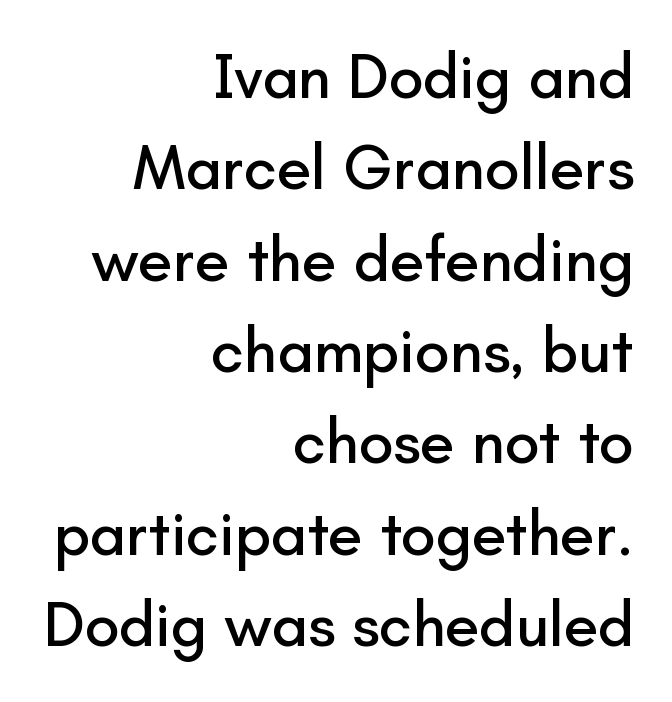
The image shows 63 px sans-serif type, upright; set right-aligned, normal line spacing (1.45x), normal letter spacing, not underlined; low stroke contrast and a small x-height.
